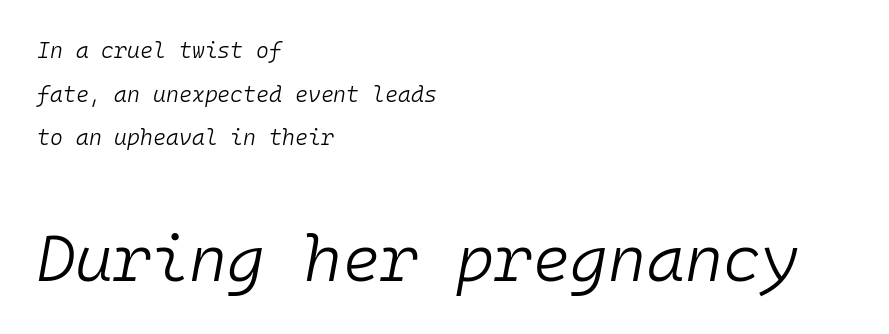
Q: Is the text bold? A: No.
Q: Is the text italic (slanted)? A: Yes, it leans right by about 10 degrees.
Q: Is the text underlined? A: No.
Q: How is the paragraph aligned? A: Left-aligned.
Q: Is the spacing between letters normal or unusually wide? A: Normal.
Q: Is the spacing between lines tight, normal or loose? A: Loose.
Q: Which block of text is set in a larger size, the first (top) or the second (bottom)? A: The second (bottom) one.
Q: Width (condensed, normal, or wide)? A: Normal.
Q: Stroke contrast? A: Low.
Q: x-height? A: Medium.
Q: Monospaced? A: Yes.
